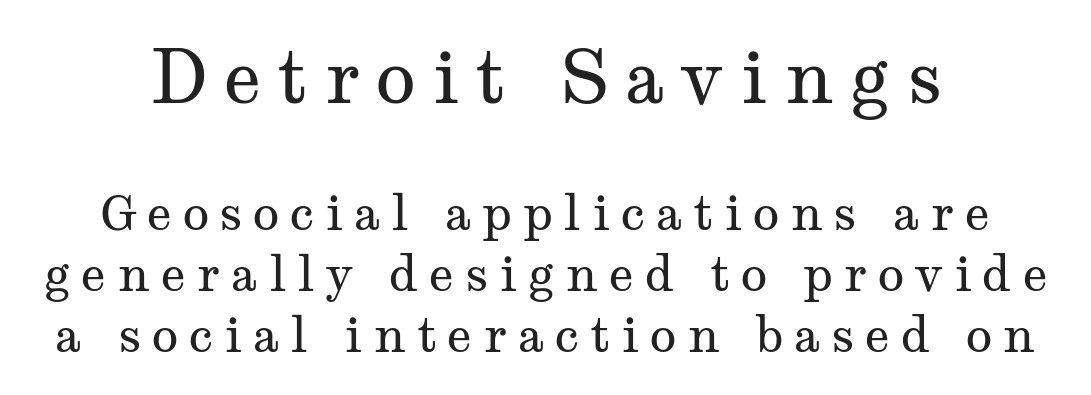
The image shows 74 px regular-weight, wide serif type, upright; set centered, normal line spacing (1.25x), unusually wide letter spacing (+0.22 em), not underlined; the first (top) block is 1.51x larger; medium stroke contrast and a medium x-height.
